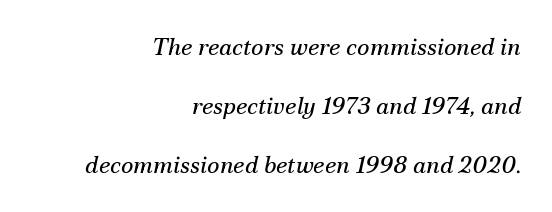
The image shows 24 px text type, italic (leaning right); set right-aligned, loose line spacing (2.45x), normal letter spacing, not underlined.
